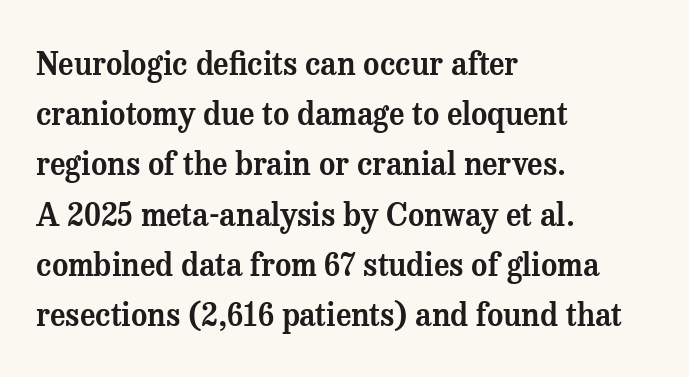
{"serif": "yes", "italic": "no", "width": "normal", "stroke_contrast": "medium", "x_height": "medium", "monospaced": "no", "underline": "no", "align": "left", "line_spacing": "normal", "line_spacing_ratio": 1.62, "letter_spacing": "normal", "letter_spacing_em": 0.0, "glyph_px": 31}
